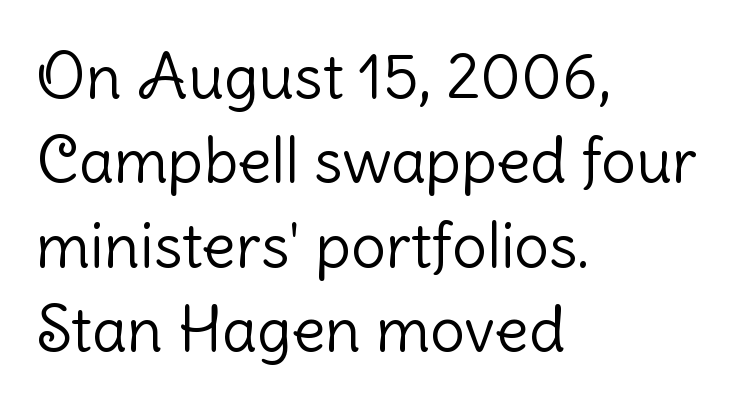
Q: Is the text bold? A: No.
Q: Is the text italic (slanted)? A: No, it is upright.
Q: Is the typeface a serif or a sans-serif typeface? A: Sans-serif.
Q: Is the text underlined? A: No.
Q: How is the paragraph aligned? A: Left-aligned.
Q: Is the spacing between letters normal or unusually wide? A: Normal.
Q: Is the spacing between lines tight, normal or loose? A: Normal.
Q: Width (condensed, normal, or wide)? A: Normal.
Q: Stroke contrast? A: Low.
Q: x-height? A: Medium.
Q: Monospaced? A: No.
